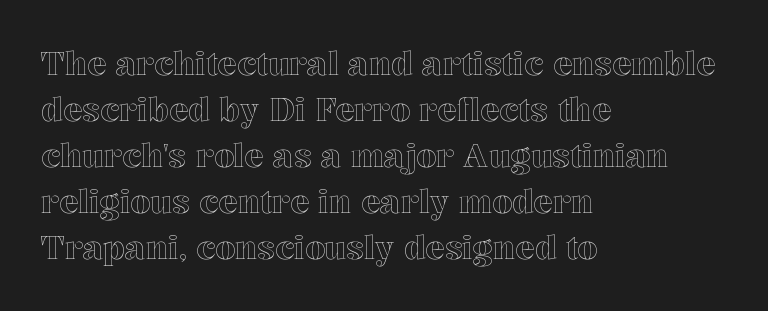
The image shows 32 px text type, upright; set left-aligned, normal line spacing (1.44x), normal letter spacing, not underlined; a medium x-height.
